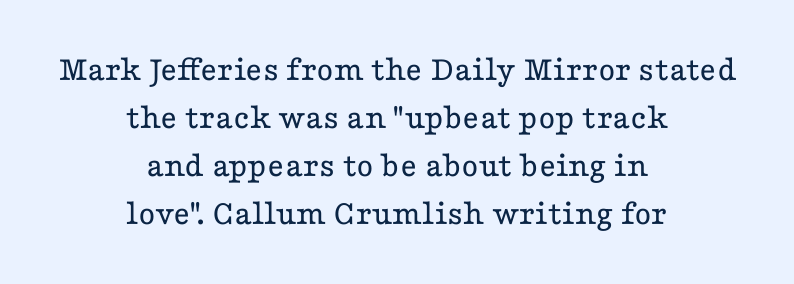
The image shows 36 px regular-weight, wide serif type, upright; set centered, normal line spacing (1.33x), normal letter spacing, not underlined; low stroke contrast and a medium x-height.
